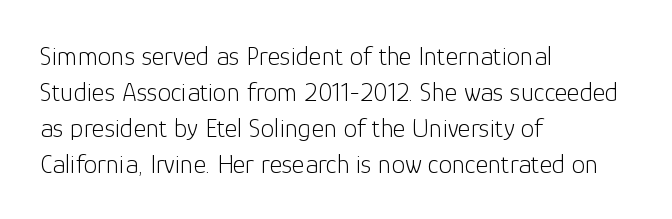
Q: Is the text bold? A: No.
Q: Is the text italic (slanted)? A: No, it is upright.
Q: Is the text underlined? A: No.
Q: How is the paragraph aligned? A: Left-aligned.
Q: Is the spacing between letters normal or unusually wide? A: Normal.
Q: Is the spacing between lines tight, normal or loose? A: Normal.
